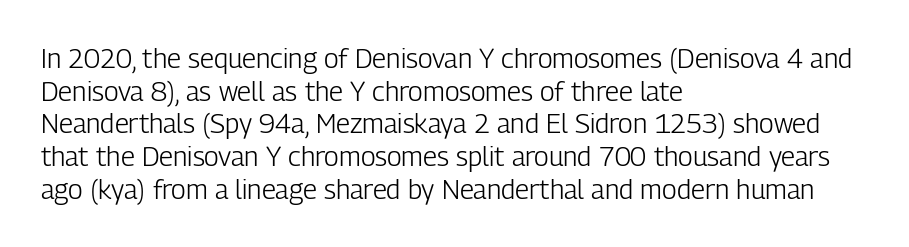
What stands out about the letter spacing? Nothing — it is the standard amount. This is not heavy type; no bold has been used. Just letters on the line, the space beneath them empty. Notice how the stems are strictly vertical — no italics here. This rendering uses left alignment, leaving the right contour irregular.
